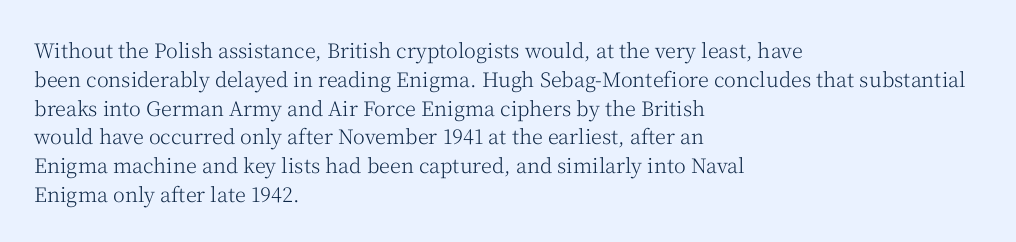
Vertical strokes here are truly vertical. The typesetting does not lean heavy: it is not bold. These lines keep a tight, regular rhythm from letter to letter. Anything drawn beneath the words? Only blank space. The designer left line spacing at the default. Caption: multi-line text, flush left, ragged right.
